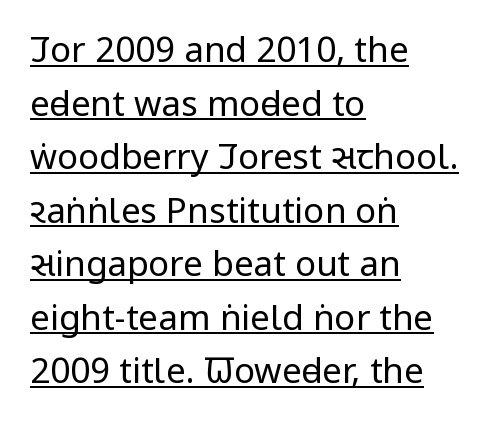
Q: Is the text bold? A: No.
Q: Is the text italic (slanted)? A: No, it is upright.
Q: Is the typeface a serif or a sans-serif typeface? A: Sans-serif.
Q: Is the text underlined? A: Yes.
Q: How is the paragraph aligned? A: Left-aligned.
Q: Is the spacing between letters normal or unusually wide? A: Normal.
Q: Is the spacing between lines tight, normal or loose? A: Normal.
Q: Width (condensed, normal, or wide)? A: Condensed.
Q: Stroke contrast? A: Low.
Q: x-height? A: Large.
Q: Monospaced? A: No.
